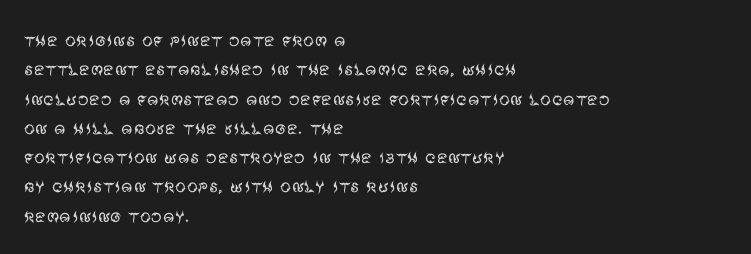
The image shows 22 px text type, upright; set left-aligned, normal line spacing (1.33x), normal letter spacing, not underlined.
